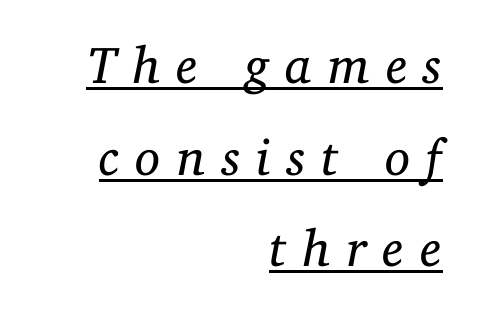
Q: Is the text bold? A: No.
Q: Is the text italic (slanted)? A: Yes, it leans right by about 11 degrees.
Q: Is the typeface a serif or a sans-serif typeface? A: Serif.
Q: Is the text underlined? A: Yes.
Q: How is the paragraph aligned? A: Right-aligned.
Q: Is the spacing between letters normal or unusually wide? A: Unusually wide.
Q: Width (condensed, normal, or wide)? A: Normal.
Q: Stroke contrast? A: Low.
Q: x-height? A: Medium.
Q: Monospaced? A: No.
